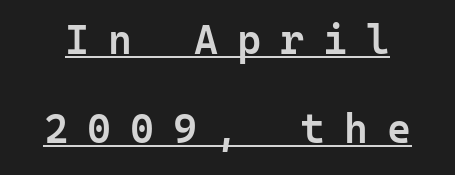
The rendering uses typewriter-style spacing with identical character cells. A great deal of white space separates one row of letters from the next. Is there any slant? The stems are plumb. Look at the bottom of the vertical strokes: they stop flat, with no serifs. Notice how a bar underscores the lettering throughout.
